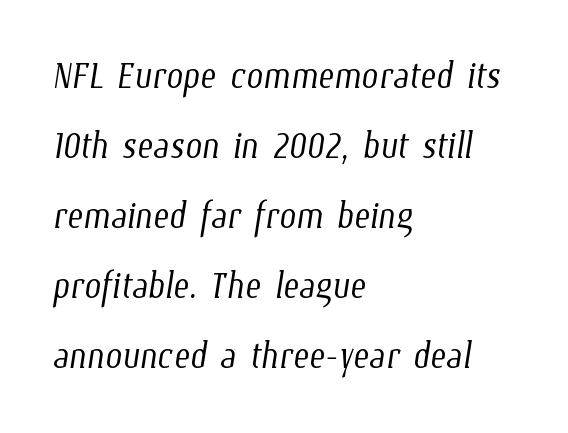
The image shows 48 px light, condensed type; set left-aligned, normal line spacing (1.46x), normal letter spacing, not underlined; low stroke contrast and a medium x-height.
